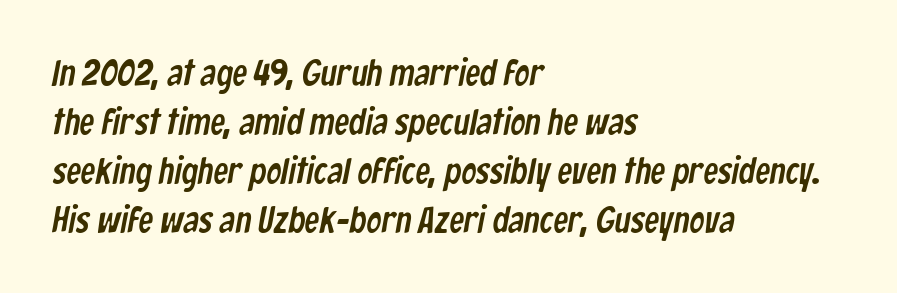
The image shows 37 px condensed sans-serif type; set left-aligned, normal line spacing (1.32x), normal letter spacing, not underlined; low stroke contrast and a medium x-height.
